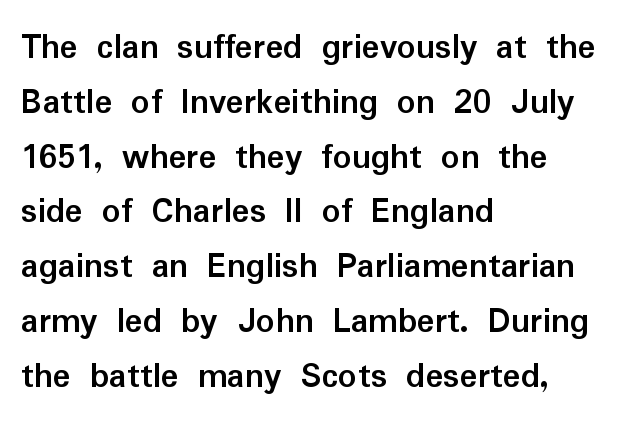
The image shows 37 px semibold sans-serif type, upright; set left-aligned, normal line spacing (1.48x), normal letter spacing, not underlined; low stroke contrast and a medium x-height.
